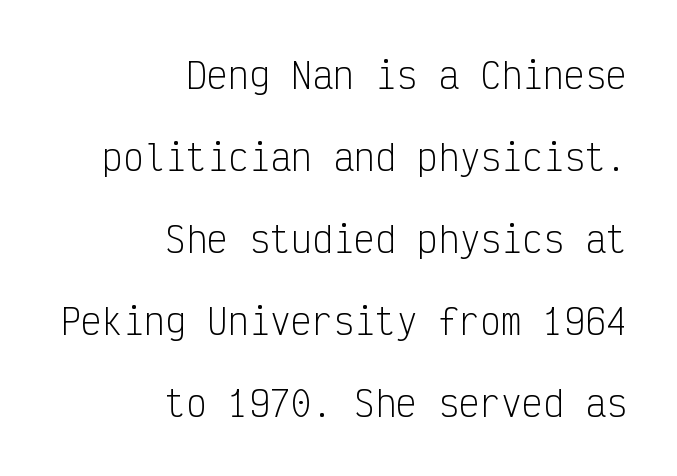
{"serif": "no", "italic": "no", "bold": "no", "weight": "light", "width": "condensed", "stroke_contrast": "low", "x_height": "medium", "monospaced": "yes", "underline": "no", "align": "right", "line_spacing": "loose", "line_spacing_ratio": 2.34, "letter_spacing": "normal", "letter_spacing_em": 0.0, "glyph_px": 35}
